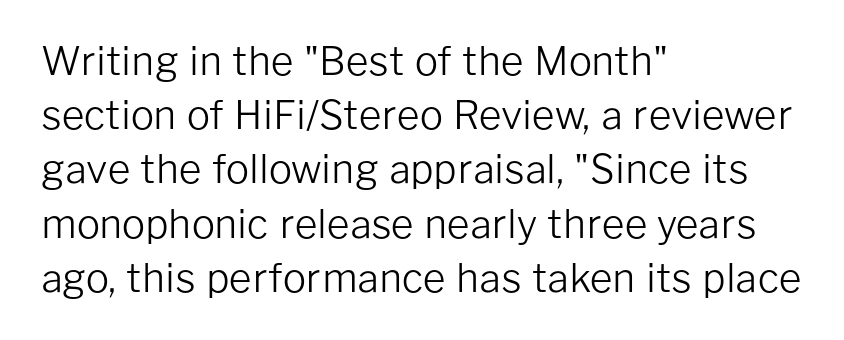
The image shows 39 px light sans-serif type, upright; set left-aligned, normal line spacing (1.39x), normal letter spacing, not underlined; low stroke contrast and a medium x-height.
